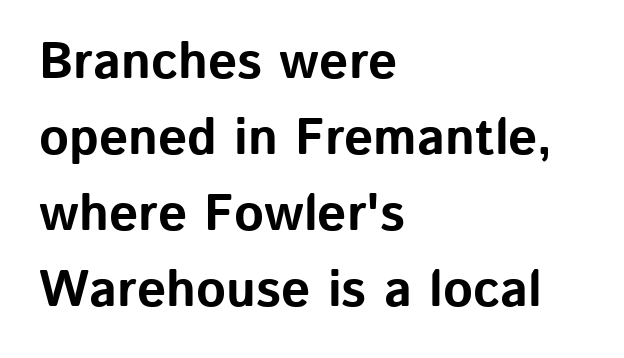
{"serif": "no", "italic": "no", "bold": "yes", "weight": "bold", "width": "normal", "stroke_contrast": "low", "x_height": "medium", "monospaced": "no", "underline": "no", "align": "left", "line_spacing": "normal", "line_spacing_ratio": 1.49, "letter_spacing": "normal", "letter_spacing_em": 0.0, "glyph_px": 51}
